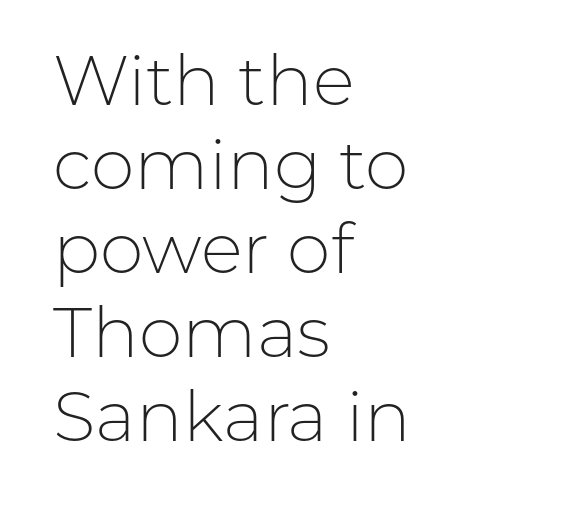
The image shows 70 px light sans-serif type, upright; set left-aligned, line spacing 1.2x, normal letter spacing, not underlined; low stroke contrast and a medium x-height.
